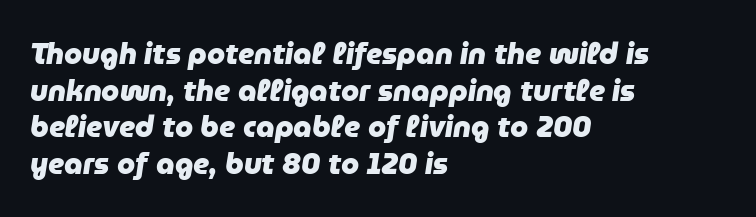
Q: Is the text bold? A: Yes.
Q: Is the text italic (slanted)? A: Yes, it leans right by about 9 degrees.
Q: Is the text underlined? A: No.
Q: How is the paragraph aligned? A: Left-aligned.
Q: Is the spacing between letters normal or unusually wide? A: Normal.
Q: Is the spacing between lines tight, normal or loose? A: Normal.
Q: Width (condensed, normal, or wide)? A: Normal.
Q: Stroke contrast? A: Low.
Q: x-height? A: Medium.
Q: Monospaced? A: No.
